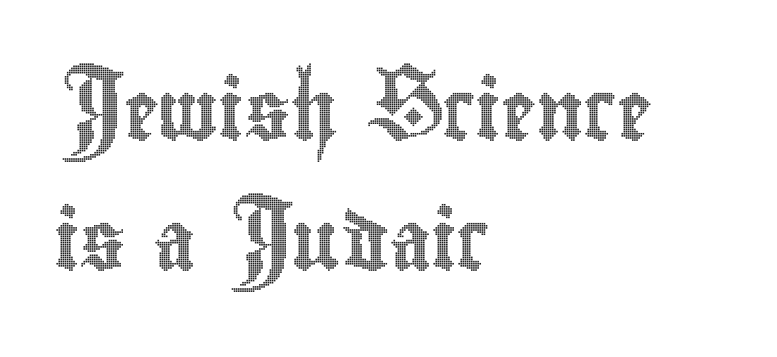
The passage shown has conventional tracking throughout. A bare baseline throughout the passage. Spacing verdict: proportional, widths tailored to each character. Rows of type keep a wide berth in the vertical direction. Casual observation: everything's shoved over to the left. The letters stand straight up with perfectly vertical stems.
